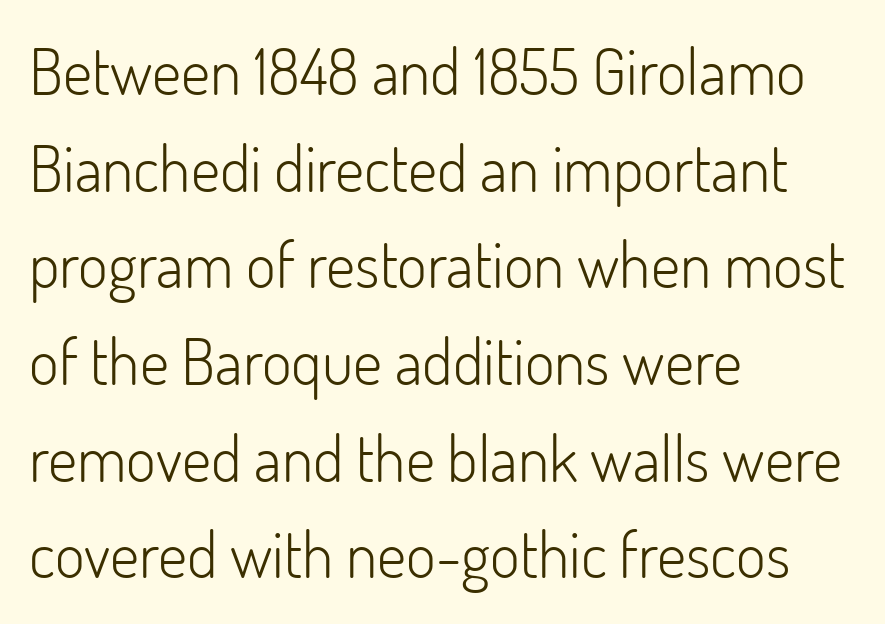
{"serif": "no", "italic": "no", "bold": "no", "weight": "light", "width": "normal", "stroke_contrast": "low", "x_height": "small", "monospaced": "no", "underline": "no", "align": "left", "line_spacing": "normal", "line_spacing_ratio": 1.51, "letter_spacing": "normal", "letter_spacing_em": 0.0, "glyph_px": 64}
